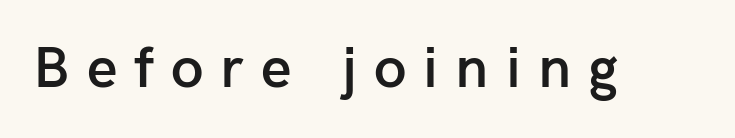
{"serif": "no", "italic": "no", "bold": "semi", "weight": "semibold", "width": "normal", "stroke_contrast": "low", "x_height": "medium", "monospaced": "no", "underline": "no", "letter_spacing": "wide", "letter_spacing_em": 0.29, "glyph_px": 59}
